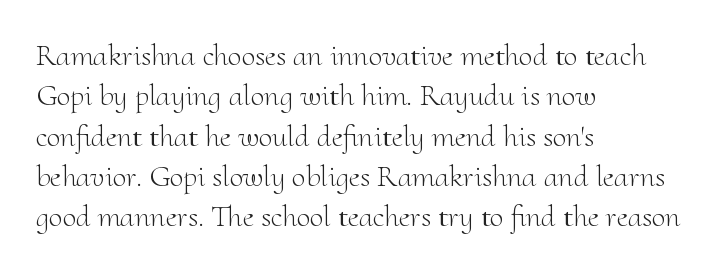
The image shows 31 px light serif type, upright; set left-aligned, normal line spacing (1.3x), normal letter spacing, not underlined; medium stroke contrast and a small x-height.
